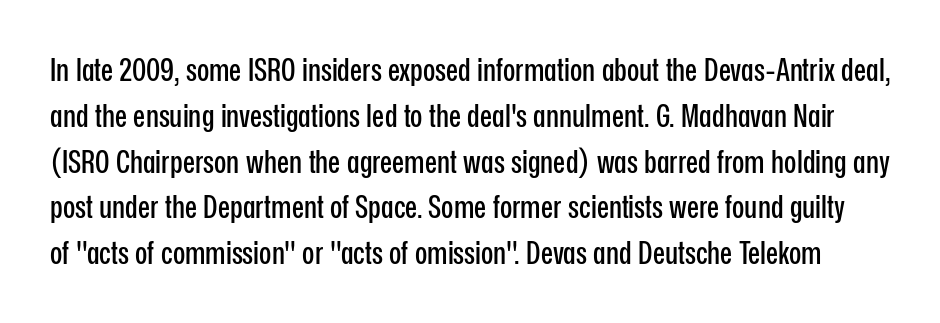
{"serif": "no", "italic": "no", "width": "condensed", "stroke_contrast": "low", "x_height": "medium", "monospaced": "no", "underline": "no", "line_spacing": "normal", "line_spacing_ratio": 1.43, "letter_spacing": "normal", "letter_spacing_em": 0.0, "glyph_px": 32}
